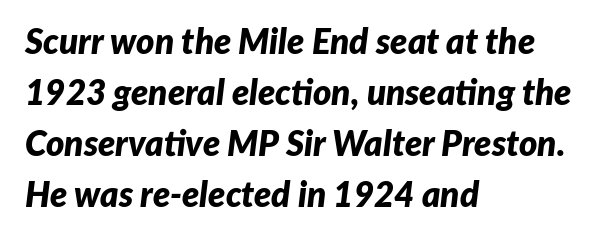
The image shows 35 px bold type, italic (leaning right); set left-aligned, normal line spacing (1.46x), normal letter spacing, not underlined; low stroke contrast and a medium x-height.
